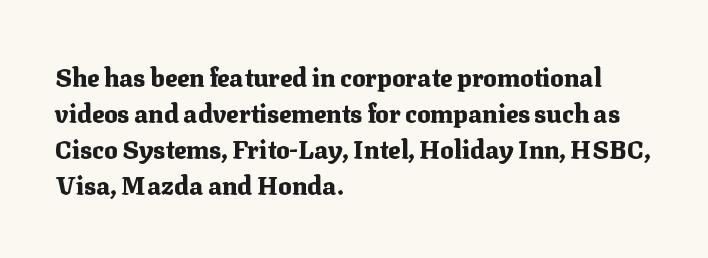
{"italic": "no", "bold": "yes", "underline": "no", "align": "left", "line_spacing": "normal", "line_spacing_ratio": 1.44, "letter_spacing": "normal", "letter_spacing_em": 0.0, "glyph_px": 25}
